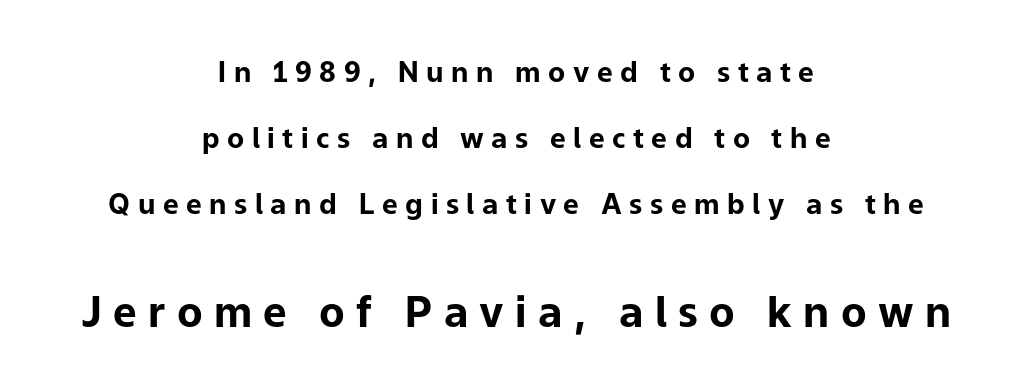
The image shows 42 px bold sans-serif type, upright; set centered, loose line spacing (2.36x), unusually wide letter spacing (+0.27 em), not underlined; the second (bottom) block is 1.5x larger; low stroke contrast and a medium x-height.
